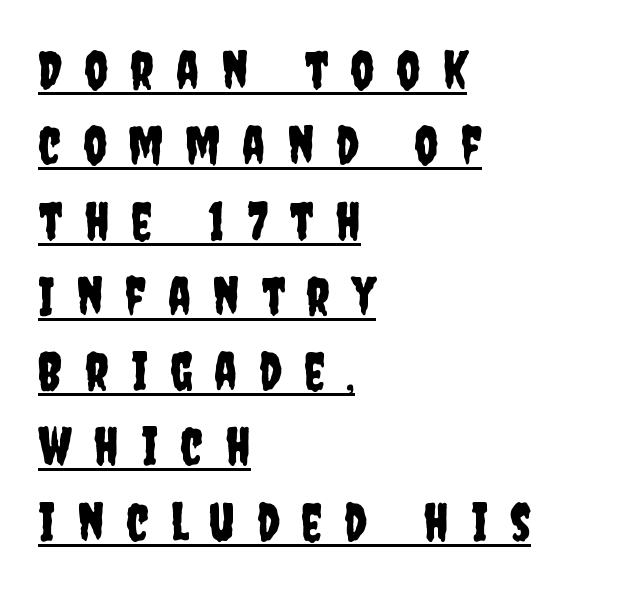
Character widths vary here, with narrow letters taking less room than wide ones. No feet cap the strokes, marking this as sans-serif type. The line-height multiplier appears to be the usual default. Short note: letters widely spaced. Quick note: underline on. The rag falls on the right side of this text block.
